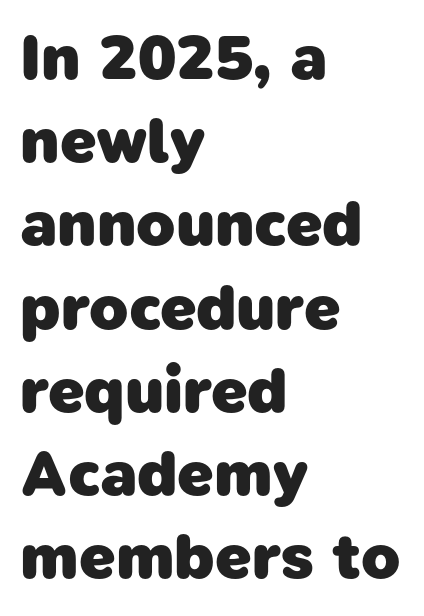
The image shows 64 px heavy sans-serif type; set left-aligned, normal line spacing (1.3x), normal letter spacing, not underlined; low stroke contrast and a medium x-height.
